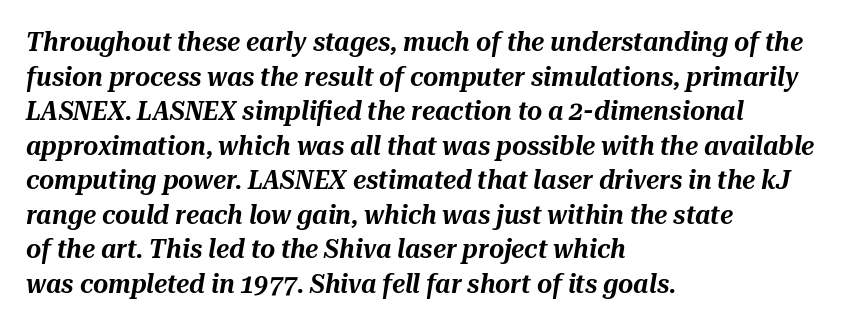
{"italic": "yes", "lean": "right", "slant_degrees": 10, "underline": "no", "align": "left", "line_spacing": "normal", "line_spacing_ratio": 1.33, "letter_spacing": "normal", "letter_spacing_em": 0.0, "glyph_px": 26}
